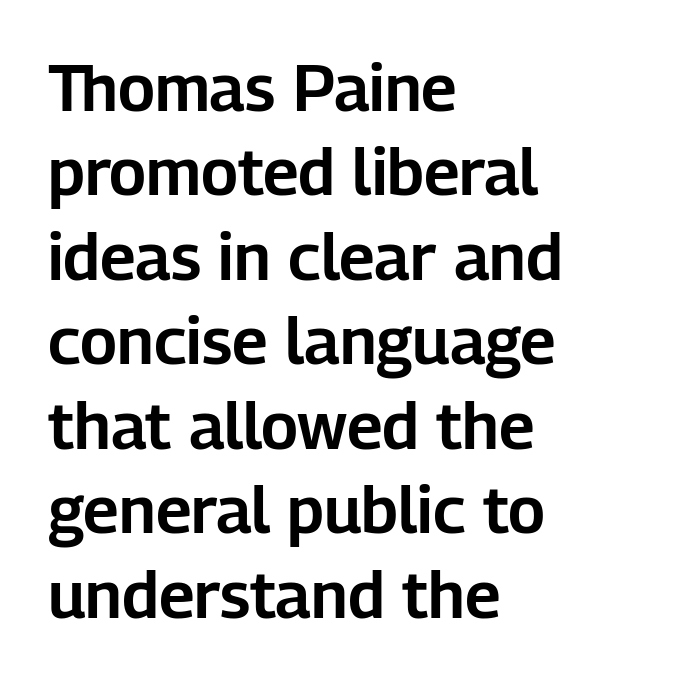
{"serif": "no", "italic": "no", "width": "normal", "stroke_contrast": "low", "x_height": "medium", "monospaced": "no", "underline": "no", "align": "left", "line_spacing": "normal", "line_spacing_ratio": 1.3, "letter_spacing": "normal", "letter_spacing_em": 0.0, "glyph_px": 65}
